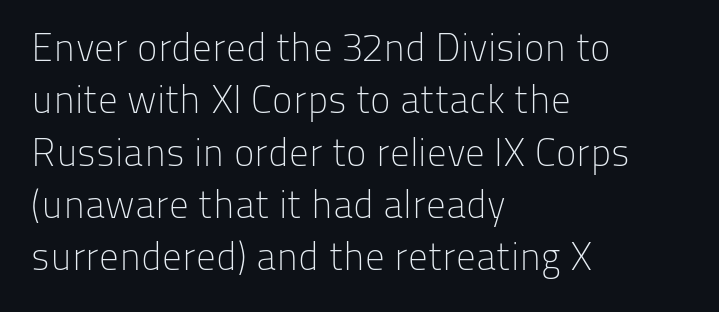
The image shows 39 px light sans-serif type, upright; set left-aligned, normal line spacing (1.34x), normal letter spacing, not underlined; low stroke contrast and a medium x-height.
